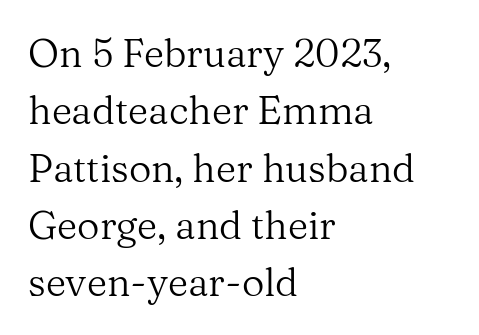
{"serif": "yes", "italic": "no", "bold": "no", "weight": "regular", "width": "normal", "stroke_contrast": "medium", "x_height": "medium", "monospaced": "no", "underline": "no", "align": "left", "line_spacing": "normal", "line_spacing_ratio": 1.47, "letter_spacing": "normal", "letter_spacing_em": 0.0, "glyph_px": 39}
